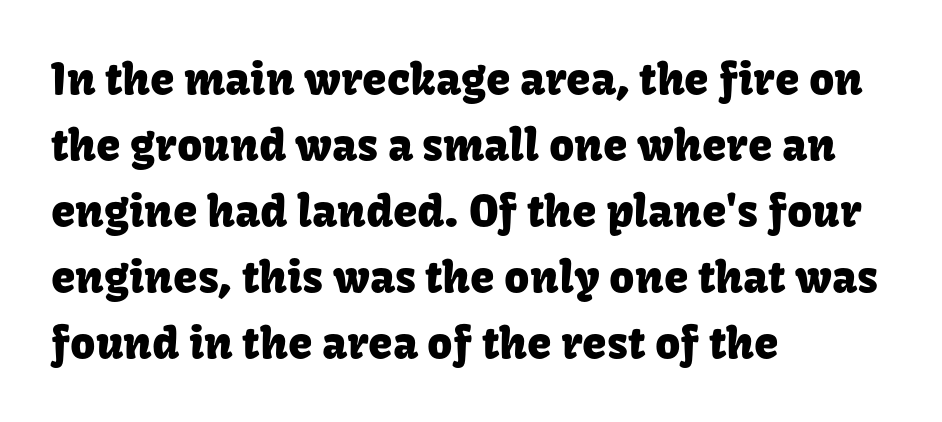
The image shows 44 px sans-serif type, upright; set left-aligned, normal line spacing (1.5x), normal letter spacing, not underlined; low stroke contrast and a medium x-height.
